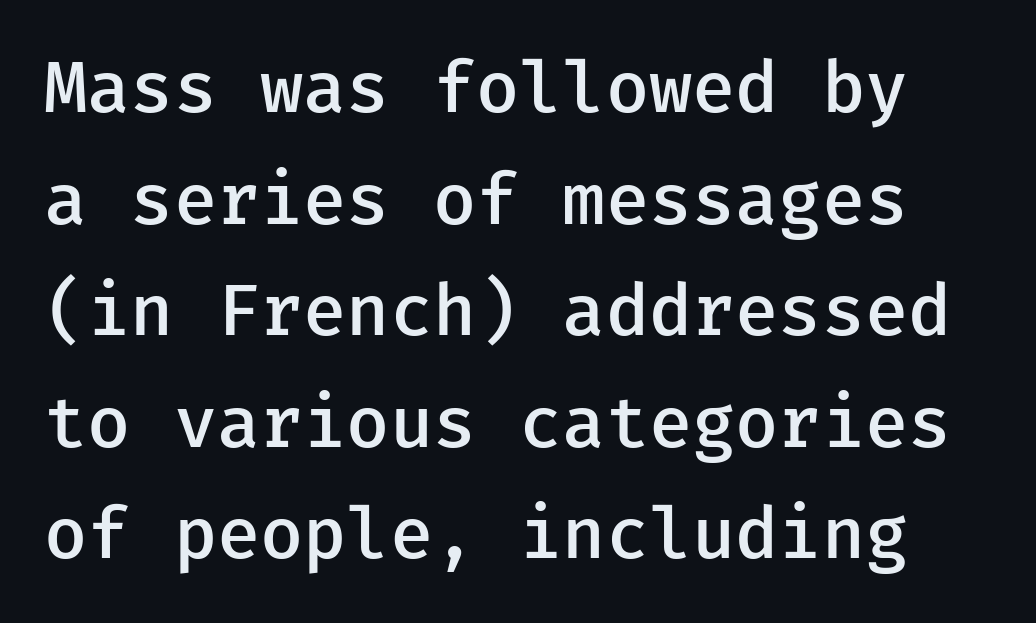
The image shows 72 px semibold sans-serif type, upright; set normal line spacing (1.55x), normal letter spacing, not underlined; low stroke contrast and a medium x-height.
